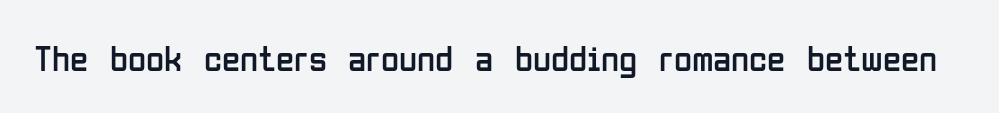
The letterforms sit shoulder to shoulder at normal distance. The rendering uses natural spacing where letterforms have individual widths. In terms of posture, this sample is upright. Unbolded letterforms with no extra heft. Check where the strokes stop: nothing finishes them off — pure sans.
